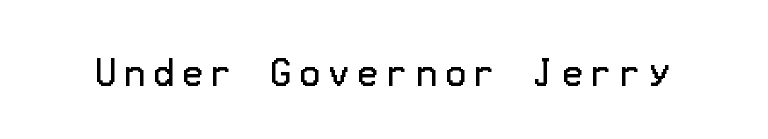
The foot of each line stays bare and open. Regarding serifs, this sample does without them. No letter is thick-stroked: the sample isn't bold. Style check: upright. These lines have a slow, spaced-out rhythm from letter to letter.
